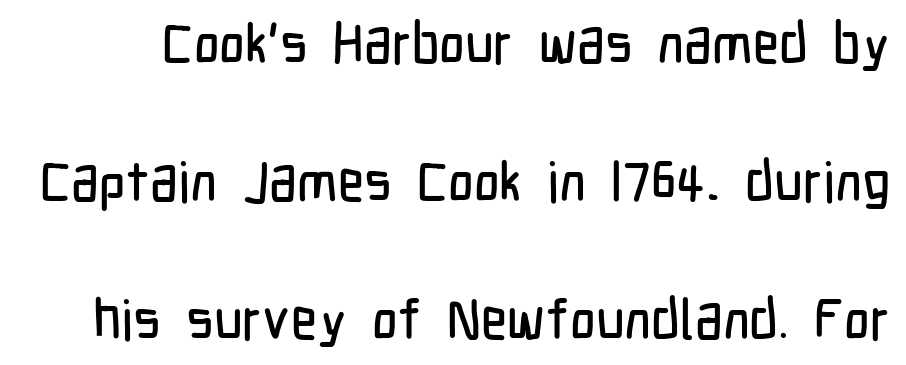
Just letters on the line, the space beneath them empty. The type sits square on the baseline with zero lean. A typesetter would call this proportional, since set widths differ per character. Horizontal bands of white between lines are thick stripes.
